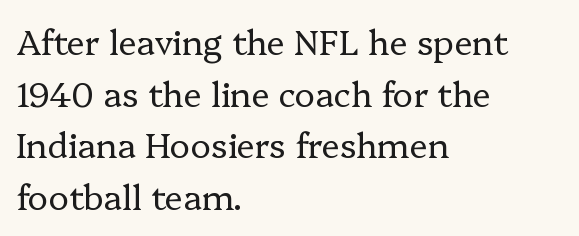
The foot of each line stays bare and open. Successive baselines arrive at the customary interval. In terms of letterspacing, this is plain default setting. No extra ink here — the face is not bold.
